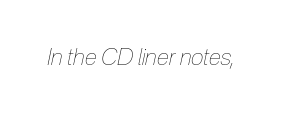
{"italic": "yes", "lean": "right", "slant_degrees": 12, "bold": "no", "underline": "no", "letter_spacing": "normal", "letter_spacing_em": 0.0, "glyph_px": 23}
